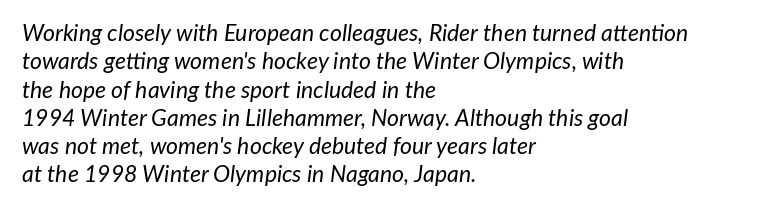
The image shows 23 px text type, italic (leaning right); set left-aligned, line spacing 1.23x, normal letter spacing, not underlined.
